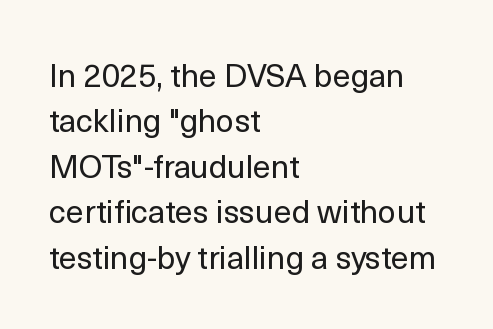
{"serif": "no", "italic": "no", "bold": "no", "weight": "regular", "width": "normal", "x_height": "medium", "monospaced": "no", "underline": "no", "align": "left", "line_spacing": "normal", "line_spacing_ratio": 1.42, "letter_spacing": "normal", "letter_spacing_em": 0.0, "glyph_px": 32}
